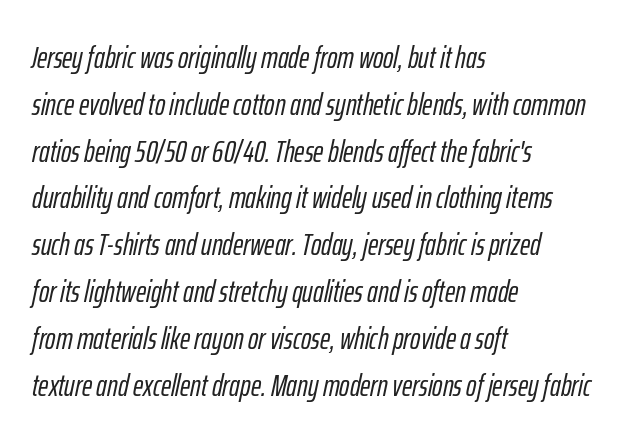
The image shows 31 px condensed type, italic (leaning right); set left-aligned, normal line spacing (1.51x), normal letter spacing, not underlined; low stroke contrast and a medium x-height.
